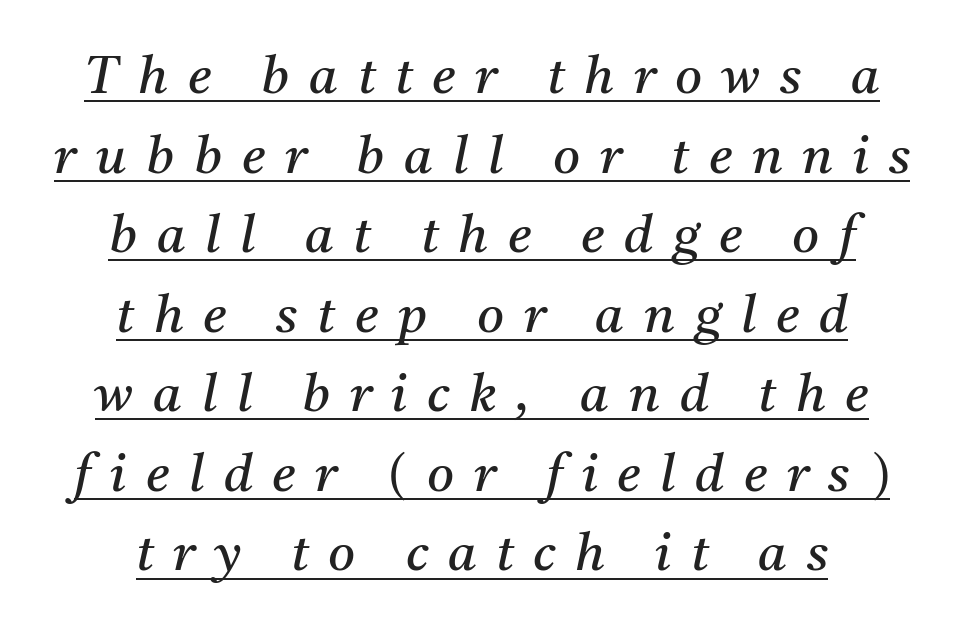
Looks like someone drew a line under every word here. The designer went with a serif here, giving each stem small feet. Compared with typical paragraphs, the rows here are spaced about the same. Letter spacing: wide. Counters stay open thanks to moderate or lighter strokes.
